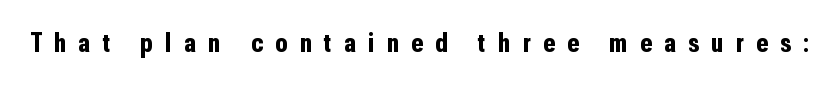
Q: Is the text bold? A: Yes.
Q: Is the text italic (slanted)? A: No, it is upright.
Q: Is the typeface a serif or a sans-serif typeface? A: Sans-serif.
Q: Is the text underlined? A: No.
Q: Is the spacing between letters normal or unusually wide? A: Unusually wide.
Q: Width (condensed, normal, or wide)? A: Condensed.
Q: Stroke contrast? A: Low.
Q: x-height? A: Medium.
Q: Monospaced? A: No.
